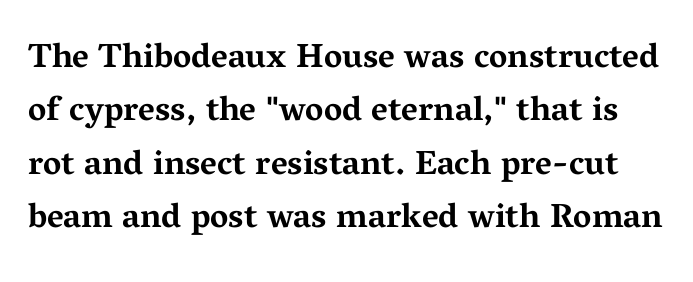
The designer went with a serif here, giving each stem small feet. Posture: upright roman. Character widths vary here, with narrow letters taking less room than wide ones. Typesetter's note: full bold, strokes at maximum text heaviness. There is no visible air inserted between adjacent glyphs. Each row of text sits above clean, open space.
